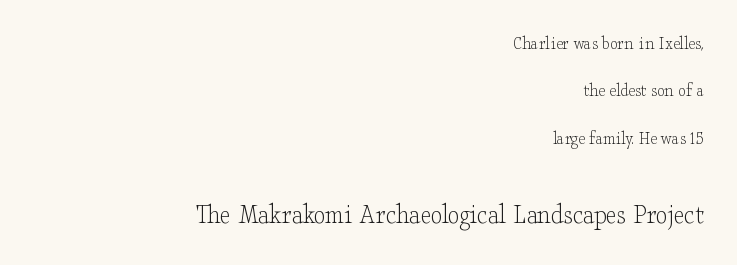
The image shows 29 px light, wide serif type, upright; set right-aligned, loose line spacing (2.49x), normal letter spacing, not underlined; the second (bottom) block is 1.53x larger; low stroke contrast and a small x-height.
